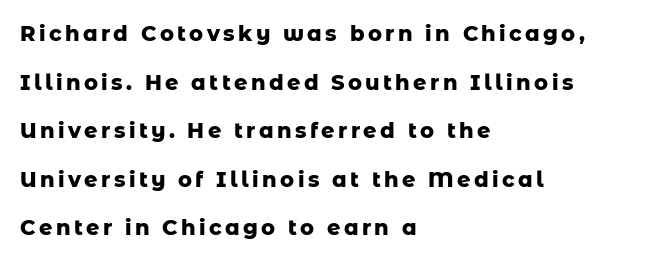
{"italic": "no", "bold": "yes", "underline": "no", "align": "left", "line_spacing": "loose", "line_spacing_ratio": 2.31, "glyph_px": 21}
